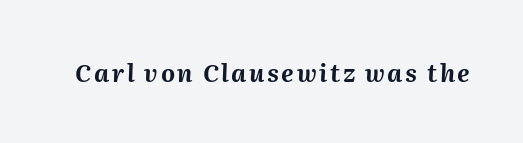
Q: Is the text bold? A: Yes.
Q: Is the text italic (slanted)? A: Yes, it leans right by about 2 degrees.
Q: Is the text underlined? A: No.
